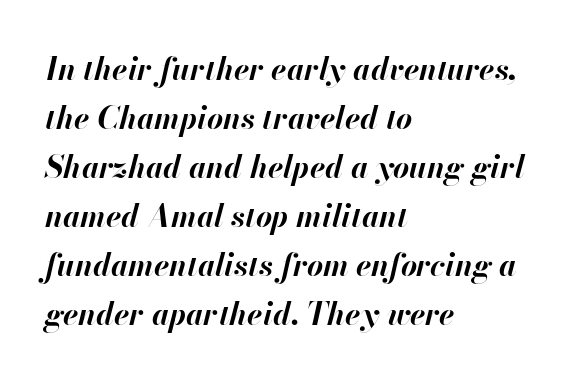
{"italic": "yes", "lean": "right", "slant_degrees": 13, "bold": "yes", "weight": "bold", "width": "normal", "stroke_contrast": "high", "x_height": "small", "monospaced": "no", "underline": "no", "align": "left", "line_spacing": "normal", "line_spacing_ratio": 1.58, "letter_spacing": "normal", "letter_spacing_em": 0.0, "glyph_px": 31}
